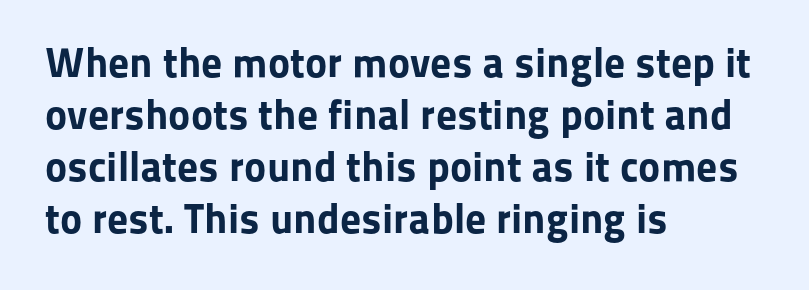
The image shows 42 px bold sans-serif type, upright; set left-aligned, line spacing 1.24x, normal letter spacing, not underlined; low stroke contrast and a medium x-height.
